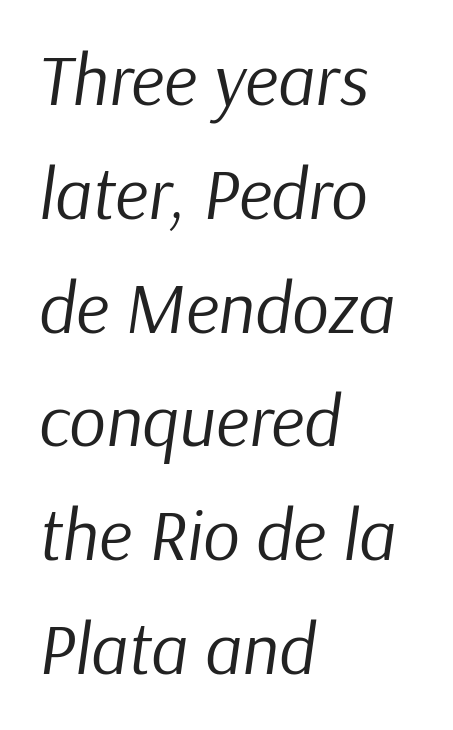
The image shows 72 px regular-weight type, italic (leaning right); set left-aligned, normal line spacing (1.58x), normal letter spacing, not underlined; low stroke contrast and a medium x-height.
